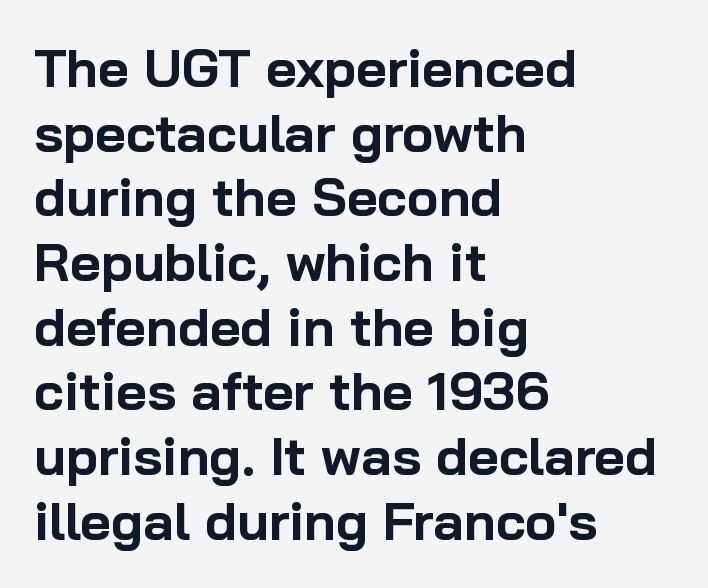
The image shows 53 px bold sans-serif type, upright; set left-aligned, line spacing 1.22x, normal letter spacing, not underlined; low stroke contrast and a medium x-height.
